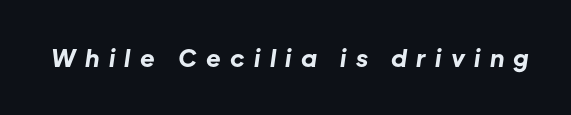
{"italic": "yes", "lean": "right", "slant_degrees": 8, "bold": "yes", "underline": "no", "letter_spacing": "wide", "letter_spacing_em": 0.39, "glyph_px": 24}
